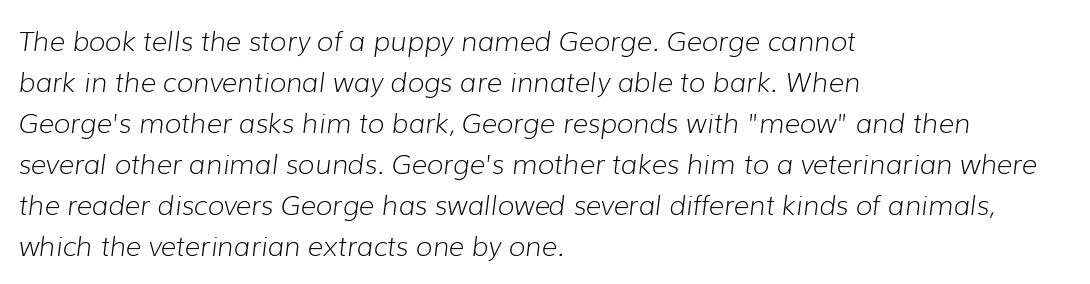
Q: Is the text bold? A: No.
Q: Is the text italic (slanted)? A: Yes, it leans right by about 7 degrees.
Q: Is the text underlined? A: No.
Q: How is the paragraph aligned? A: Left-aligned.
Q: Is the spacing between letters normal or unusually wide? A: Normal.
Q: Is the spacing between lines tight, normal or loose? A: Normal.
